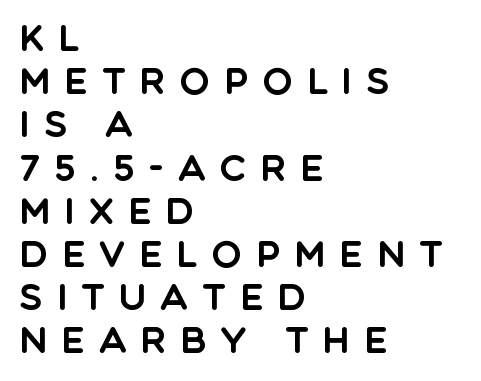
The image shows 36 px sans-serif type, upright; set left-aligned, line spacing 1.2x, unusually wide letter spacing (+0.39 em), not underlined; a large x-height.
